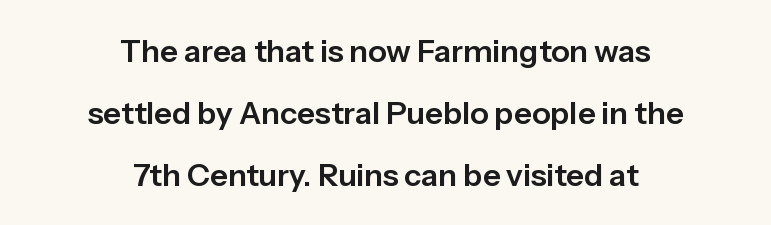
The image shows 31 px sans-serif type, upright; set centered, loose line spacing (2.0x), normal letter spacing, not underlined; low stroke contrast and a medium x-height.
